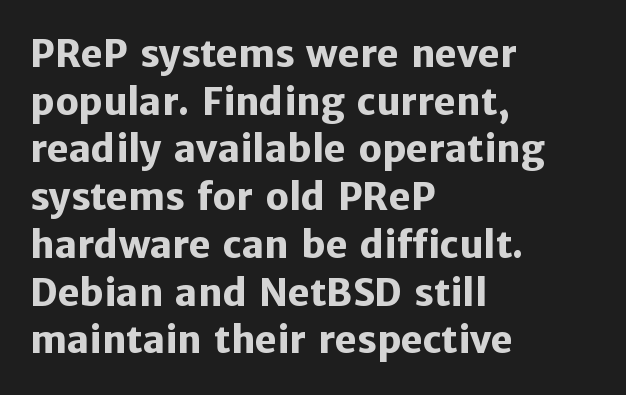
The passage shown is typed in a proportional face where columns would drift. Default kerning and tracking; the words read as compact shapes. Is the type bold? Yes — the strokes are clearly thick and heavy. A roman cut, with each character standing at attention.
